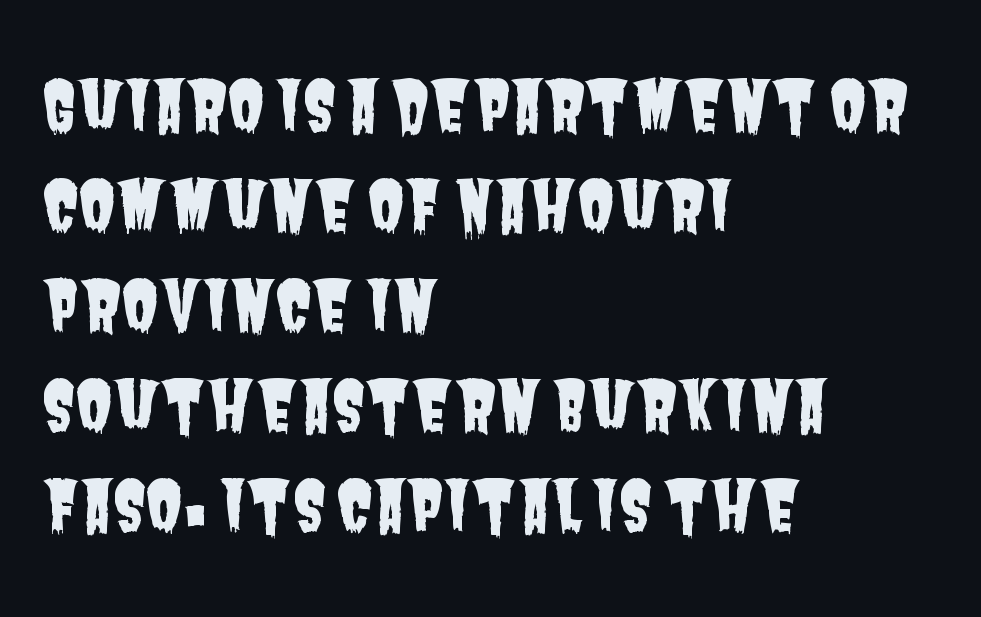
The image shows 68 px condensed sans-serif type; set left-aligned, normal line spacing (1.47x), normal letter spacing, not underlined; low stroke contrast and a large x-height.
